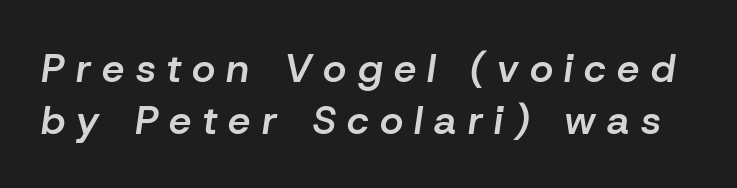
{"italic": "yes", "lean": "right", "slant_degrees": 8, "bold": "semi", "weight": "semibold", "width": "normal", "stroke_contrast": "low", "x_height": "medium", "monospaced": "no", "underline": "no", "line_spacing": "normal", "line_spacing_ratio": 1.3, "letter_spacing": "wide", "letter_spacing_em": 0.28, "glyph_px": 40}
